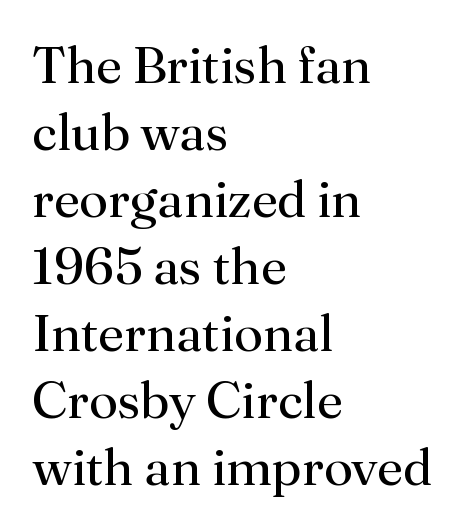
{"serif": "yes", "italic": "no", "bold": "no", "weight": "regular", "width": "normal", "stroke_contrast": "medium", "x_height": "small", "monospaced": "no", "underline": "no", "align": "left", "line_spacing": "normal", "line_spacing_ratio": 1.29, "letter_spacing": "normal", "letter_spacing_em": 0.0, "glyph_px": 52}
